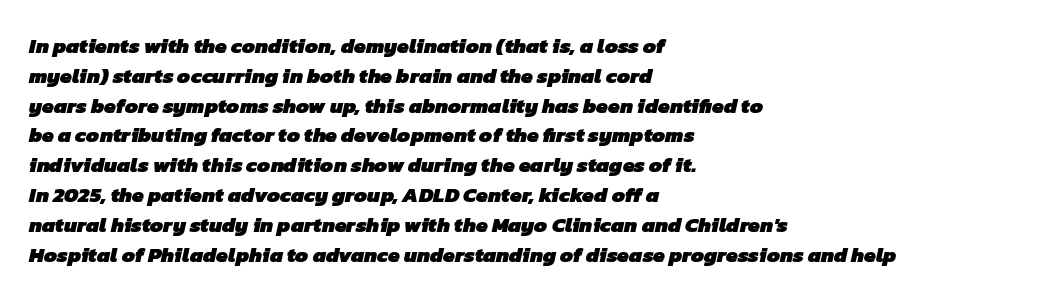
Q: Is the text bold? A: Yes.
Q: Is the text underlined? A: No.
Q: How is the paragraph aligned? A: Left-aligned.
Q: Is the spacing between letters normal or unusually wide? A: Normal.
Q: Is the spacing between lines tight, normal or loose? A: Normal.
